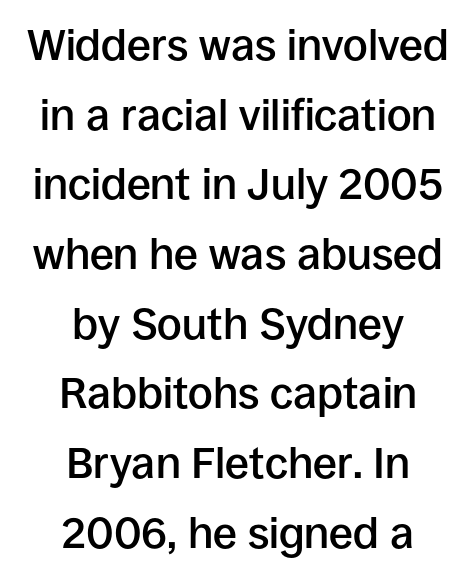
{"serif": "no", "italic": "no", "bold": "semi", "weight": "semibold", "width": "normal", "stroke_contrast": "low", "x_height": "large", "monospaced": "no", "underline": "no", "align": "center", "line_spacing": "normal", "line_spacing_ratio": 1.62, "letter_spacing": "normal", "letter_spacing_em": 0.0, "glyph_px": 43}
